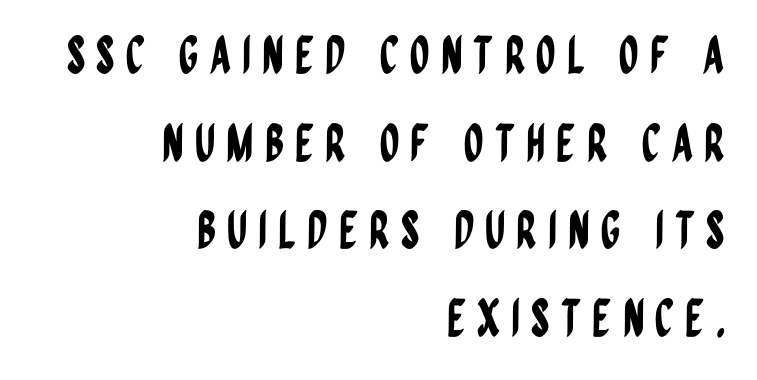
Words appear elongated and porous because spacing is wide. Rendered with straight, roman letterforms. Caption: multi-line text, flush right, ragged left. You can tell from the bare stems that sans-serif type was used. Varying glyph widths throughout — classic text-font behaviour. A bare baseline throughout the passage.
